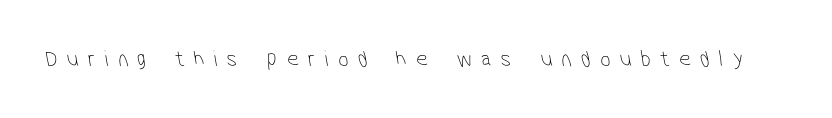
{"bold": "no", "underline": "no", "letter_spacing": "wide", "letter_spacing_em": 0.41, "glyph_px": 23}
